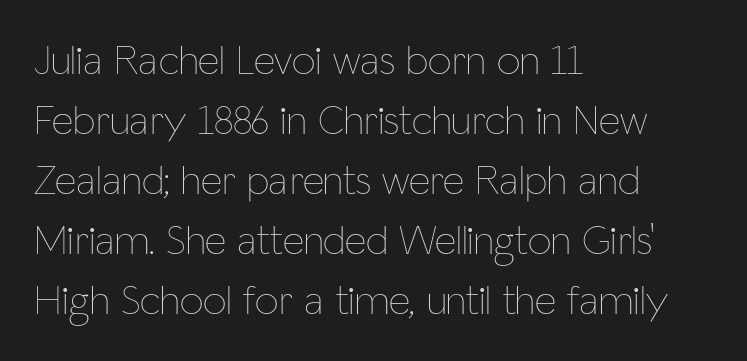
Letters have the restrained weight of plain body copy at most. Look at the tracking — it's just the regular setting, nothing added. Proportional: the letters do not fall into vertical columns. Reading down the block, your eye returns to a fixed left position each line. A roman cut, with each character standing at attention.
